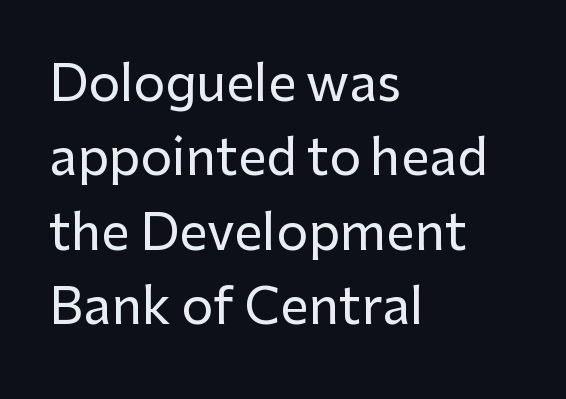
Q: Is the text italic (slanted)? A: No, it is upright.
Q: Is the typeface a serif or a sans-serif typeface? A: Sans-serif.
Q: Is the text underlined? A: No.
Q: How is the paragraph aligned? A: Left-aligned.
Q: Is the spacing between letters normal or unusually wide? A: Normal.
Q: Is the spacing between lines tight, normal or loose? A: Normal.
Q: Width (condensed, normal, or wide)? A: Normal.
Q: Stroke contrast? A: Low.
Q: x-height? A: Medium.
Q: Monospaced? A: No.
